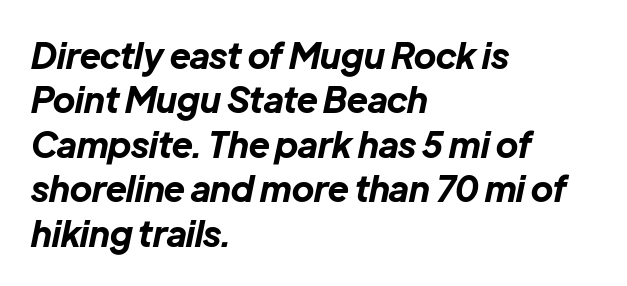
{"italic": "yes", "lean": "right", "slant_degrees": 12, "bold": "yes", "weight": "bold", "width": "normal", "stroke_contrast": "low", "x_height": "medium", "monospaced": "no", "underline": "no", "align": "left", "line_spacing": "normal", "line_spacing_ratio": 1.27, "letter_spacing": "normal", "letter_spacing_em": 0.0, "glyph_px": 35}
